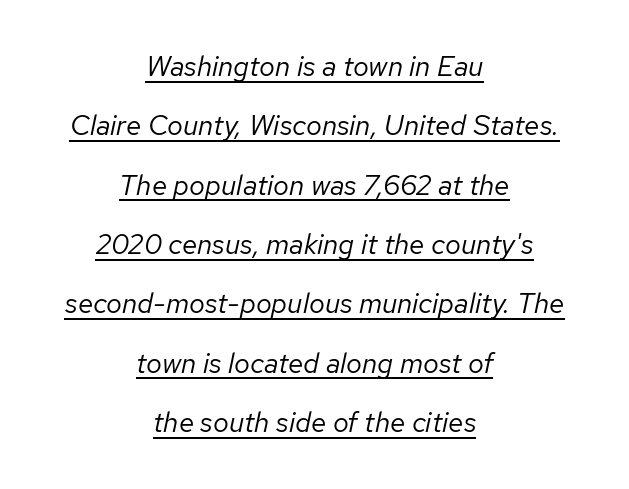
The image shows 28 px regular-weight type, italic (leaning right); set centered, loose line spacing (2.12x), normal letter spacing, underlined; low stroke contrast and a medium x-height.
